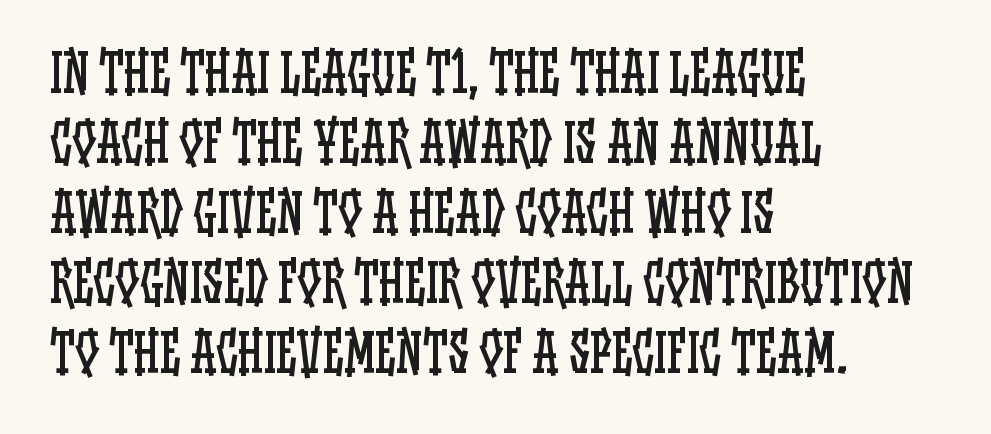
The zone under the glyphs is completely vacant. Summary of weight: not heavy and not bold. Is the block centered? No — it sits flush against the left margin. Vertically, the passage feels balanced, rows spaced as you'd expect. The tracking reads as untouched default to a designer's eye. Proportional: the letters do not fall into vertical columns.
